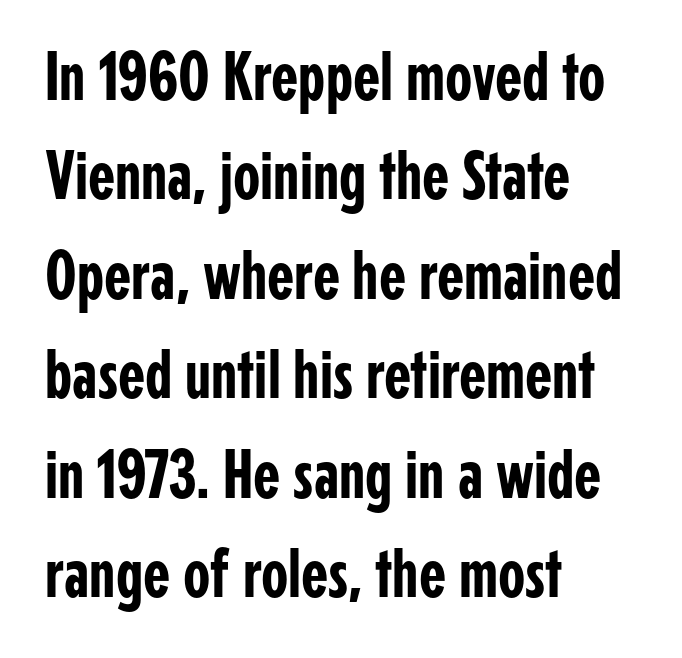
The image shows 70 px condensed sans-serif type, upright; set left-aligned, normal line spacing (1.42x), normal letter spacing, not underlined; low stroke contrast and a medium x-height.
